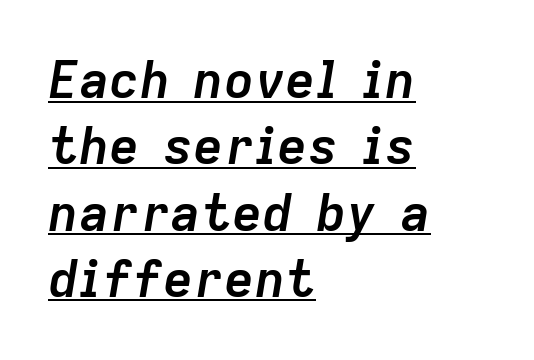
The image shows 51 px semibold type, italic (leaning right); set left-aligned, normal line spacing (1.3x), normal letter spacing, underlined; low stroke contrast and a medium x-height.
